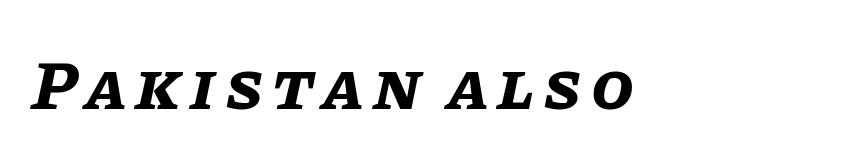
The image shows 69 px bold type, italic (leaning right); set not underlined; low stroke contrast and a large x-height.
